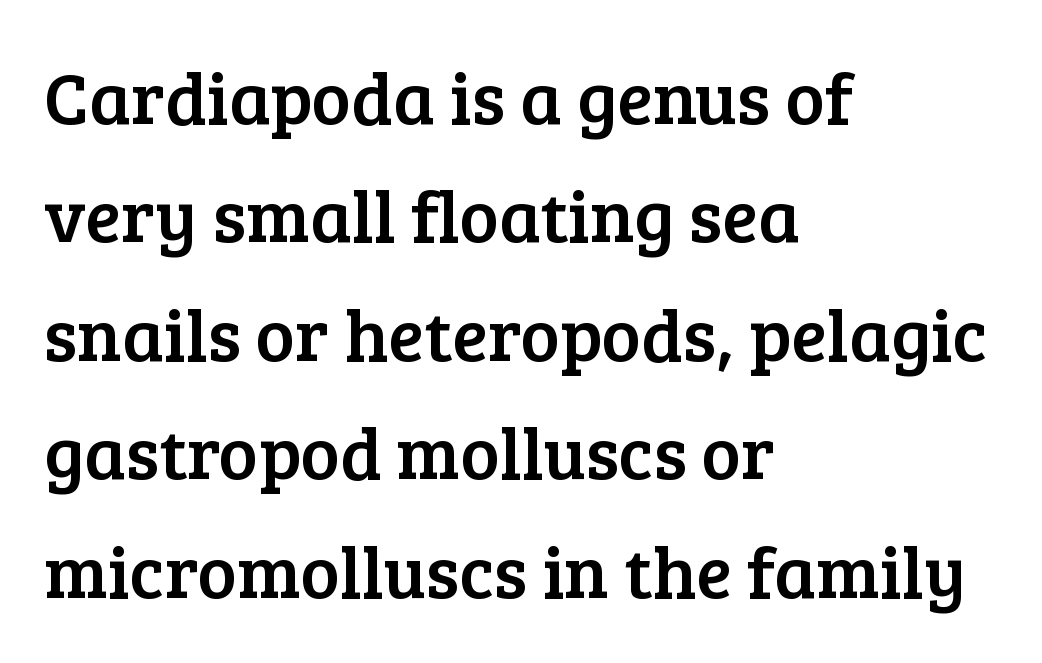
The image shows 74 px serif type, upright; set left-aligned, normal line spacing (1.6x), normal letter spacing, not underlined; low stroke contrast and a medium x-height.
